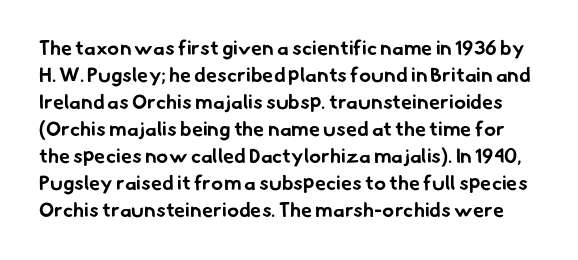
The leading is moderate, giving the passage an even texture. Does extra space separate the letters? No, they use regular spacing. Only glyphs here, with clear space below each row. Plenty of ink on the page — the face is bold.
